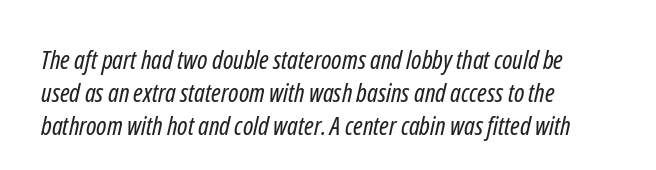
{"bold": "no", "underline": "no", "align": "left", "line_spacing": "normal", "line_spacing_ratio": 1.27, "letter_spacing": "normal", "letter_spacing_em": 0.0, "glyph_px": 26}
